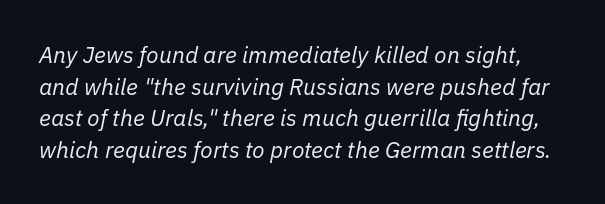
It's the slanting kind of type. The line texture is even and compact thanks to regular tracking. Words float on clear page, feet unadorned. The weight would be labelled regular, book, light, or lighter still. The line-height multiplier appears to be the usual default.
